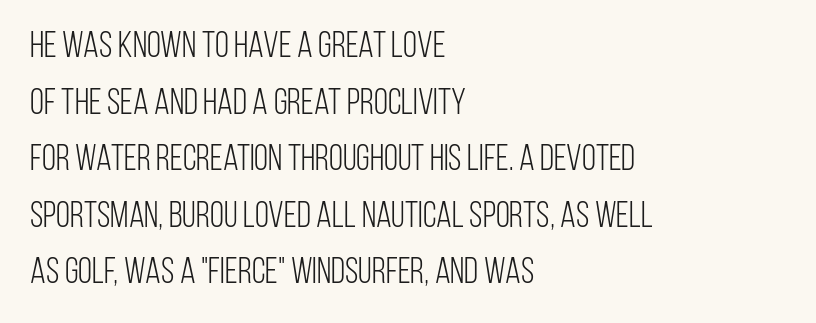
{"serif": "no", "italic": "no", "bold": "no", "weight": "light", "width": "condensed", "stroke_contrast": "low", "x_height": "large", "monospaced": "no", "underline": "no", "align": "left", "line_spacing": "normal", "line_spacing_ratio": 1.57, "letter_spacing": "normal", "letter_spacing_em": 0.0, "glyph_px": 36}
